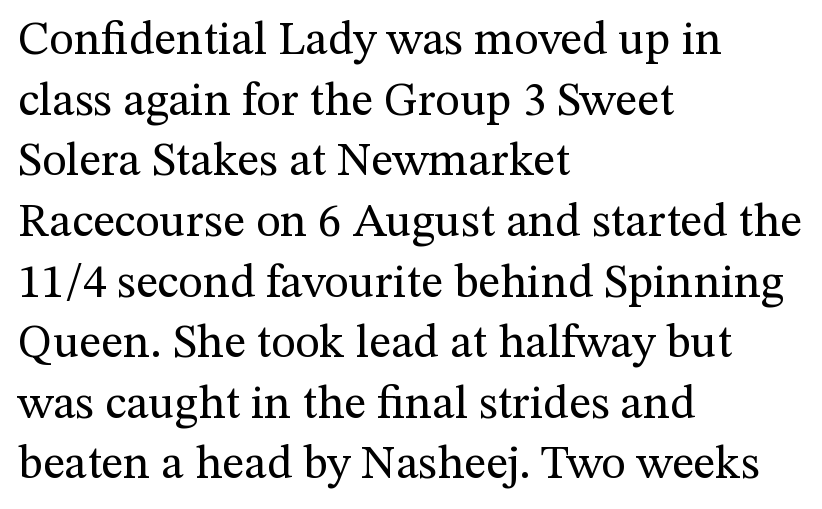
Q: Is the text bold? A: No.
Q: Is the text italic (slanted)? A: No, it is upright.
Q: Is the typeface a serif or a sans-serif typeface? A: Serif.
Q: Is the text underlined? A: No.
Q: How is the paragraph aligned? A: Left-aligned.
Q: Is the spacing between letters normal or unusually wide? A: Normal.
Q: Is the spacing between lines tight, normal or loose? A: Normal.
Q: Width (condensed, normal, or wide)? A: Normal.
Q: Stroke contrast? A: Medium.
Q: x-height? A: Medium.
Q: Monospaced? A: No.
